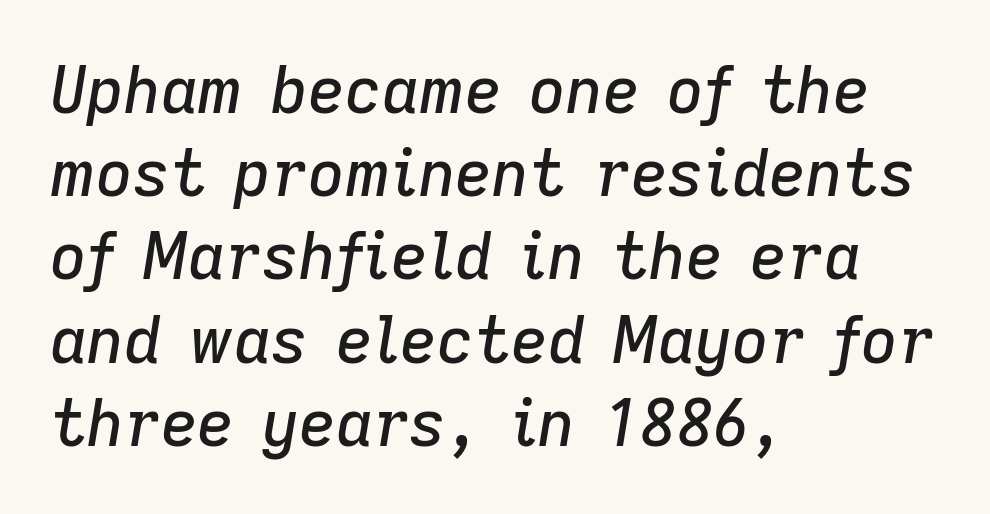
The image shows 64 px text type, italic (leaning right); set left-aligned, normal line spacing (1.3x), normal letter spacing, not underlined; low stroke contrast and a medium x-height.
